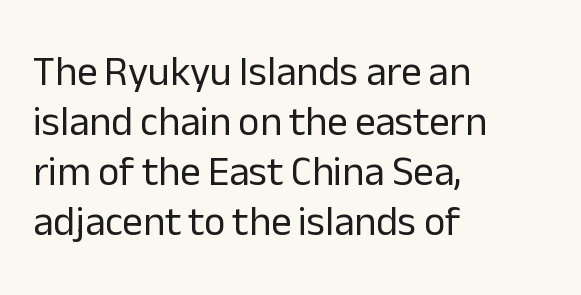
{"serif": "no", "italic": "no", "bold": "no", "weight": "regular", "width": "normal", "stroke_contrast": "low", "x_height": "medium", "monospaced": "no", "underline": "no", "align": "left", "line_spacing_ratio": 1.22, "letter_spacing": "normal", "letter_spacing_em": 0.0, "glyph_px": 41}
